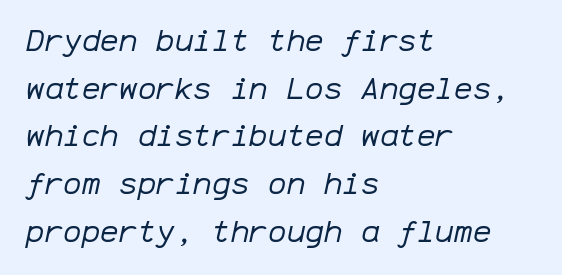
Q: Is the text bold? A: No.
Q: Is the text italic (slanted)? A: Yes, it leans right by about 12 degrees.
Q: Is the text underlined? A: No.
Q: How is the paragraph aligned? A: Left-aligned.
Q: Is the spacing between letters normal or unusually wide? A: Normal.
Q: Is the spacing between lines tight, normal or loose? A: Normal.
Q: Width (condensed, normal, or wide)? A: Normal.
Q: Stroke contrast? A: Low.
Q: x-height? A: Medium.
Q: Monospaced? A: Yes.
